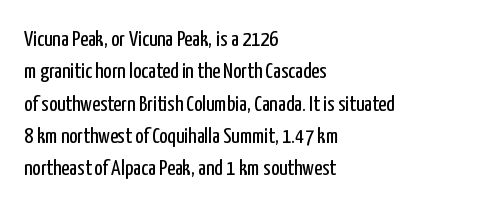
The image shows 22 px text type, upright; set left-aligned, normal line spacing (1.47x), normal letter spacing, not underlined.
